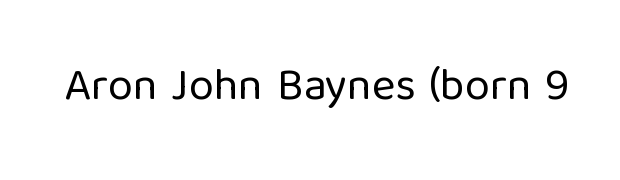
Q: Is the text bold? A: No.
Q: Is the text italic (slanted)? A: No, it is upright.
Q: Is the typeface a serif or a sans-serif typeface? A: Sans-serif.
Q: Is the text underlined? A: No.
Q: Is the spacing between letters normal or unusually wide? A: Normal.
Q: Width (condensed, normal, or wide)? A: Normal.
Q: Stroke contrast? A: Low.
Q: x-height? A: Medium.
Q: Monospaced? A: No.
